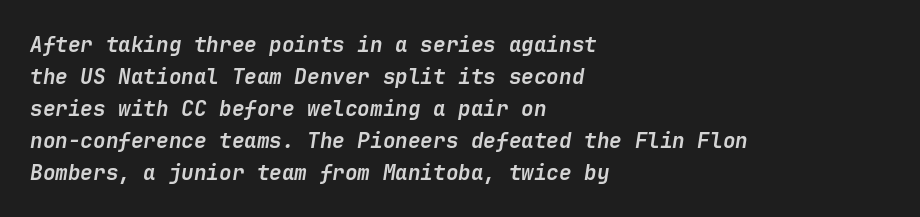
Letters rest on an invisible, unmarked baseline. The typesetter chose a ragged-right arrangement here. Stroke thickness is high; the sample reads as a true bold. You could call the tracking neutral — neither tight nor loose. If you measured baseline to baseline, you'd find a middling distance.
